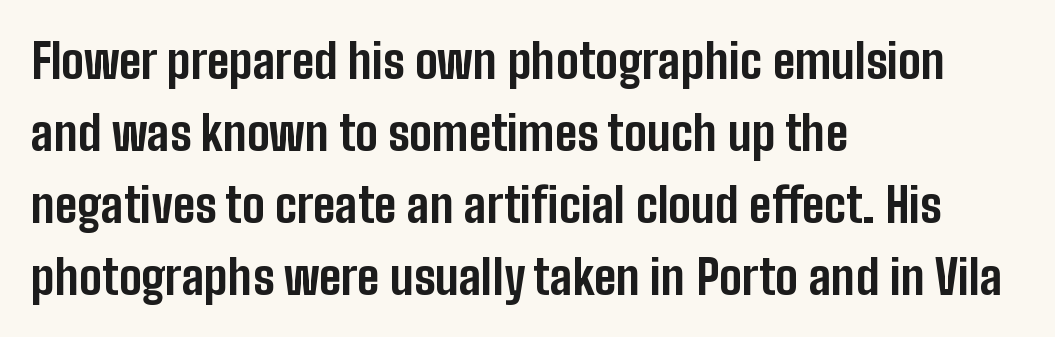
Visually the block forms a straight wall on the left and a jagged coastline on the right. Horizontal bands of white between lines are of average thickness. The lettering stays uniformly vertical, giving the passage a roman look. Short note: letters normally spaced.
